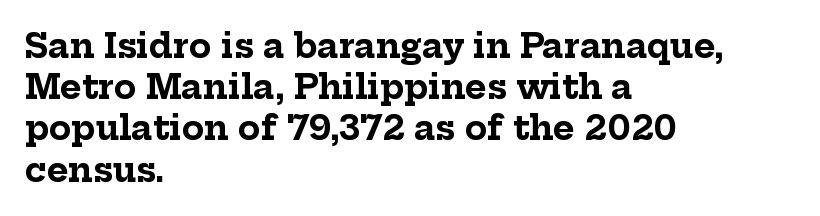
Q: Is the text bold? A: Yes.
Q: Is the text italic (slanted)? A: No, it is upright.
Q: Is the typeface a serif or a sans-serif typeface? A: Serif.
Q: Is the text underlined? A: No.
Q: How is the paragraph aligned? A: Left-aligned.
Q: Is the spacing between letters normal or unusually wide? A: Normal.
Q: Is the spacing between lines tight, normal or loose? A: Normal.
Q: Width (condensed, normal, or wide)? A: Normal.
Q: Stroke contrast? A: Low.
Q: x-height? A: Medium.
Q: Monospaced? A: No.
